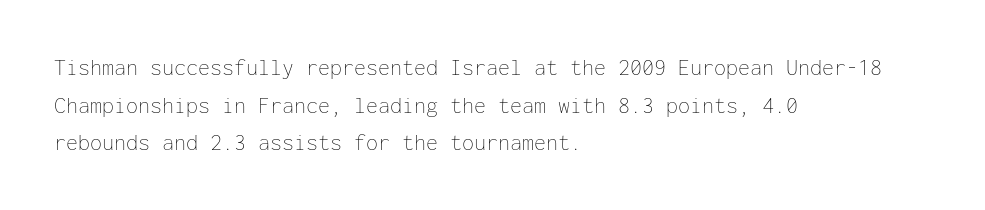
{"italic": "no", "bold": "no", "underline": "no", "align": "left", "line_spacing": "normal", "line_spacing_ratio": 1.57, "letter_spacing": "normal", "letter_spacing_em": 0.0, "glyph_px": 24}
